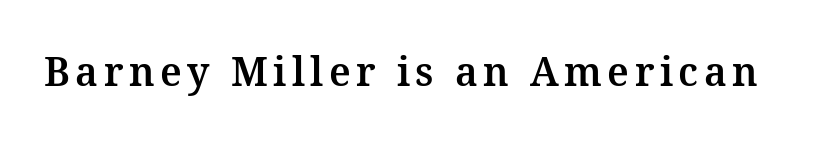
{"serif": "yes", "italic": "no", "width": "normal", "stroke_contrast": "medium", "x_height": "medium", "monospaced": "no", "underline": "no", "glyph_px": 39}
